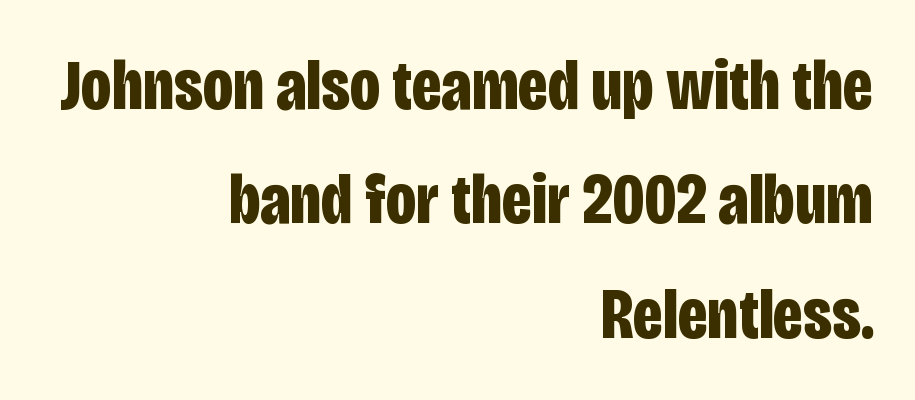
Quick note: not italic, upright. Leading matches the norm, producing a regular column. The face used here has the dense, thick strokes of a bold. A bare baseline throughout the passage. All the whitespace from short lines collects on the left. Unlike a traditional serif, this face leaves its strokes unadorned.
